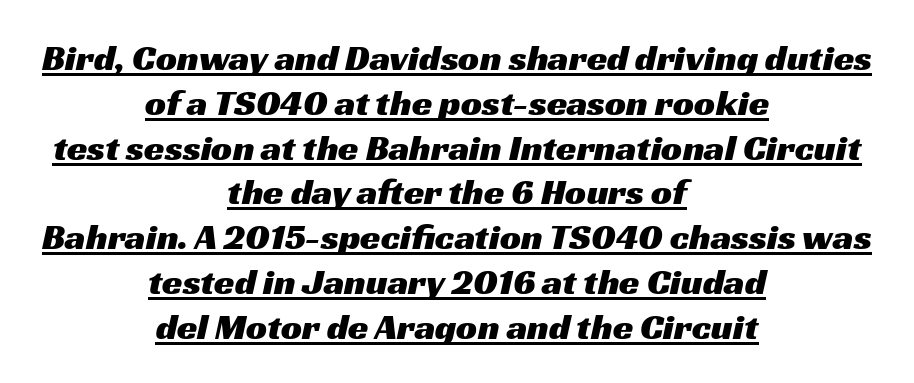
{"serif": "no", "width": "wide", "stroke_contrast": "medium", "x_height": "medium", "monospaced": "no", "underline": "yes", "align": "center", "line_spacing_ratio": 1.21, "letter_spacing": "normal", "letter_spacing_em": 0.0, "glyph_px": 37}
